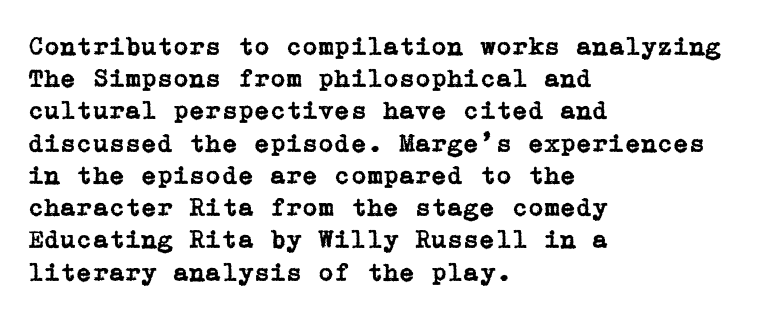
{"italic": "no", "underline": "no", "align": "left", "line_spacing_ratio": 1.24, "letter_spacing": "normal", "letter_spacing_em": 0.0, "glyph_px": 26}
